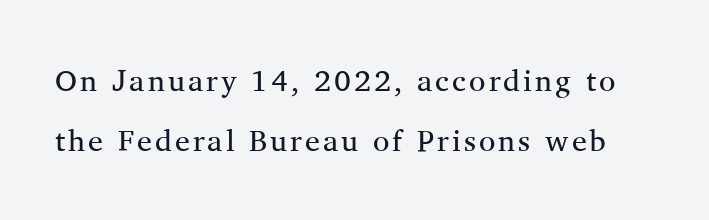
Q: Is the text bold? A: No.
Q: Is the text italic (slanted)? A: No, it is upright.
Q: Is the typeface a serif or a sans-serif typeface? A: Serif.
Q: Is the text underlined? A: No.
Q: Is the spacing between lines tight, normal or loose? A: Loose.
Q: Width (condensed, normal, or wide)? A: Normal.
Q: Stroke contrast? A: Medium.
Q: x-height? A: Medium.
Q: Monospaced? A: No.
